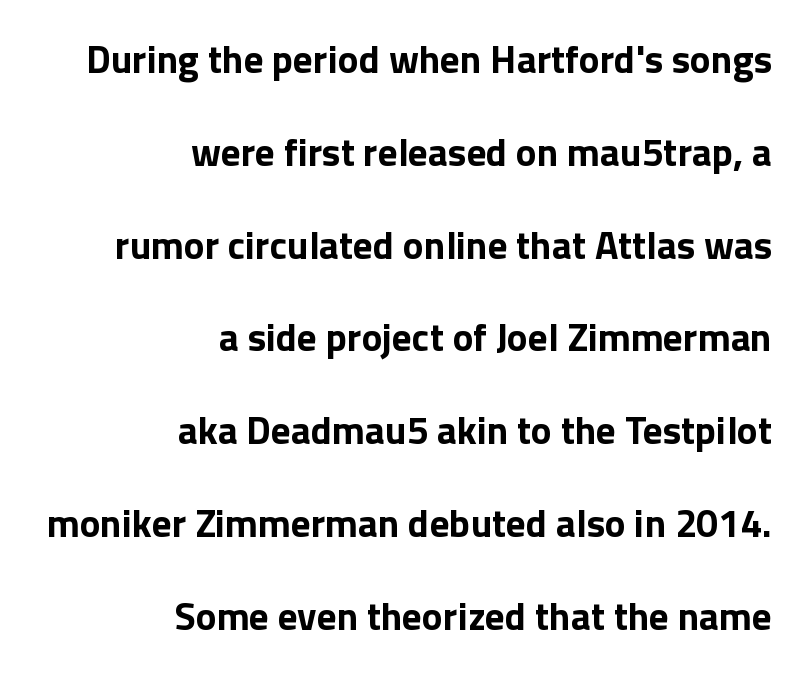
The image shows 39 px bold sans-serif type, upright; set right-aligned, loose line spacing (2.38x), normal letter spacing, not underlined; low stroke contrast and a medium x-height.
